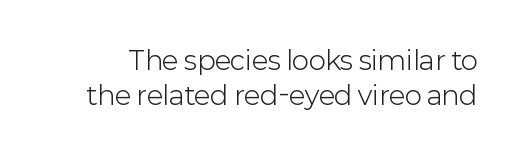
{"italic": "no", "bold": "no", "underline": "no", "line_spacing": "normal", "line_spacing_ratio": 1.34, "letter_spacing": "normal", "letter_spacing_em": 0.0, "glyph_px": 26}
